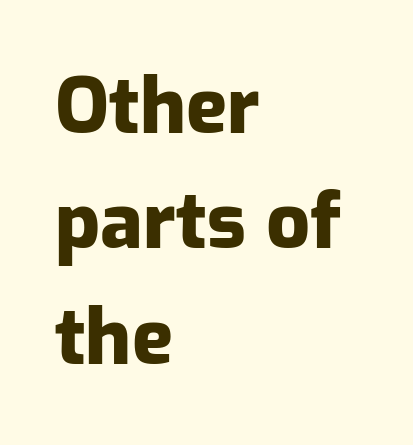
{"serif": "no", "italic": "no", "bold": "yes", "weight": "heavy", "width": "normal", "stroke_contrast": "low", "x_height": "medium", "monospaced": "no", "underline": "no", "align": "left", "line_spacing": "normal", "line_spacing_ratio": 1.5, "letter_spacing": "normal", "letter_spacing_em": 0.0, "glyph_px": 77}
